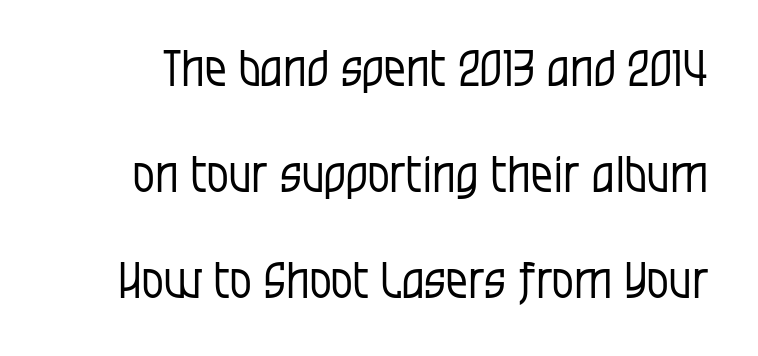
The letterforms sit at book weight or below. Type without underlining. Ordinary non-slanted type is in use. Spacing between characters is what you'd get straight out of the box. The letters advance in unequal steps, a hallmark of proportional type.
